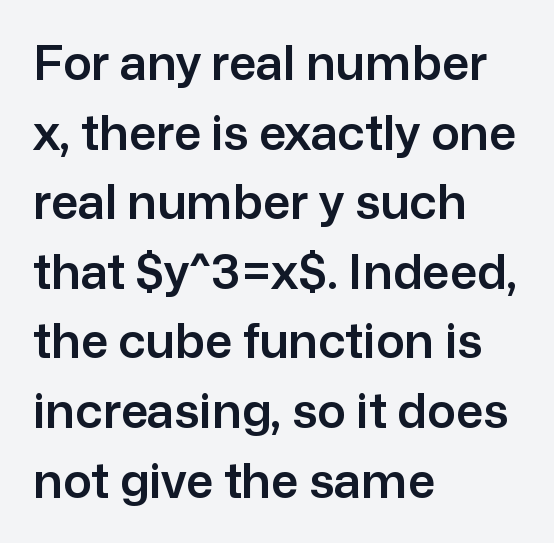
{"serif": "no", "italic": "no", "width": "normal", "stroke_contrast": "low", "x_height": "medium", "monospaced": "no", "underline": "no", "align": "left", "line_spacing": "normal", "line_spacing_ratio": 1.45, "letter_spacing": "normal", "letter_spacing_em": 0.0, "glyph_px": 48}
